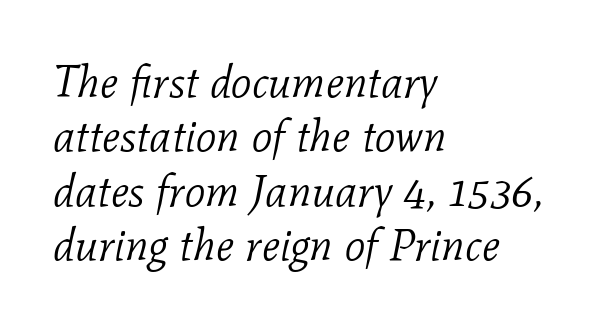
Q: Is the text bold? A: No.
Q: Is the text italic (slanted)? A: Yes, it leans right by about 11 degrees.
Q: Is the typeface a serif or a sans-serif typeface? A: Serif.
Q: Is the text underlined? A: No.
Q: How is the paragraph aligned? A: Left-aligned.
Q: Is the spacing between letters normal or unusually wide? A: Normal.
Q: Width (condensed, normal, or wide)? A: Normal.
Q: Stroke contrast? A: Low.
Q: x-height? A: Medium.
Q: Monospaced? A: No.
